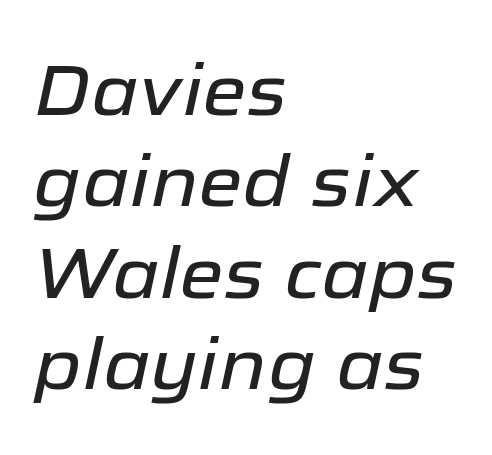
The image shows 72 px text type, italic (leaning right); set left-aligned, normal line spacing (1.27x), normal letter spacing, not underlined; low stroke contrast and a medium x-height.
